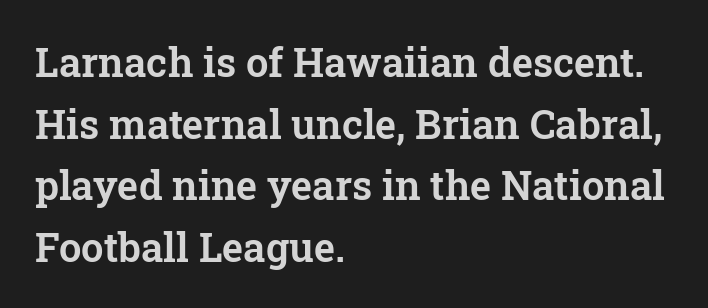
Is the letter spacing exaggerated? No — it looks like the ordinary default. Short and long lines alike share a common starting point at left. Upright lettering throughout. Line spacing here is normal. A clean baseline with only descenders dipping below it. Looks like regular typesetting: each glyph gets only the width it needs.
